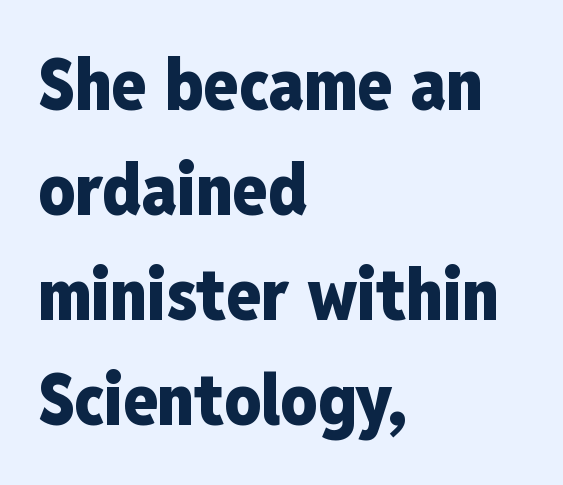
Layout note: lines flush left. No word sits above an underline. There is no visible air inserted between adjacent glyphs. Each new line begins a customary step beneath the previous one. Typesetter's note: full bold, strokes at maximum text heaviness. Examine the stroke ends and you'll find no serifs.
